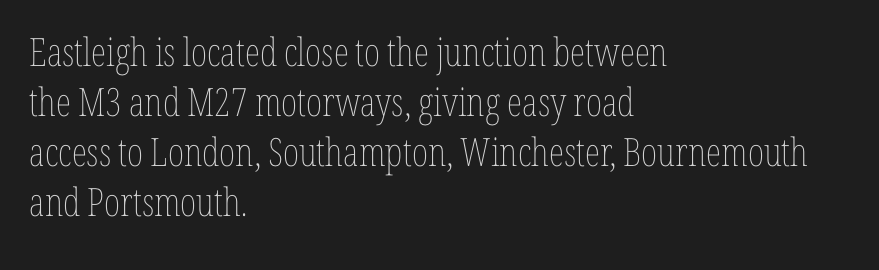
Q: Is the text bold? A: No.
Q: Is the text italic (slanted)? A: No, it is upright.
Q: Is the text underlined? A: No.
Q: How is the paragraph aligned? A: Left-aligned.
Q: Is the spacing between letters normal or unusually wide? A: Normal.
Q: Is the spacing between lines tight, normal or loose? A: Normal.
Q: Width (condensed, normal, or wide)? A: Condensed.
Q: Stroke contrast? A: Low.
Q: x-height? A: Medium.
Q: Monospaced? A: No.
